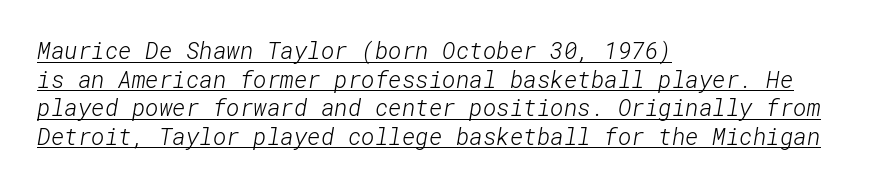
Look at the tracking — it's just the regular setting, nothing added. The passage shown is not bold in any degree. Leftover space on each line is placed entirely after the last word. Each line of the rendering has a horizontal stroke beneath the glyphs.
